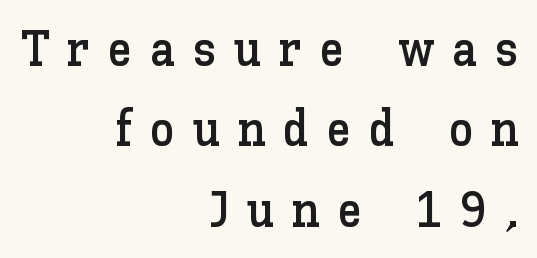
{"italic": "no", "width": "normal", "stroke_contrast": "low", "x_height": "medium", "monospaced": "no", "underline": "no", "align": "right", "line_spacing": "normal", "line_spacing_ratio": 1.61, "letter_spacing": "wide", "letter_spacing_em": 0.35, "glyph_px": 50}
